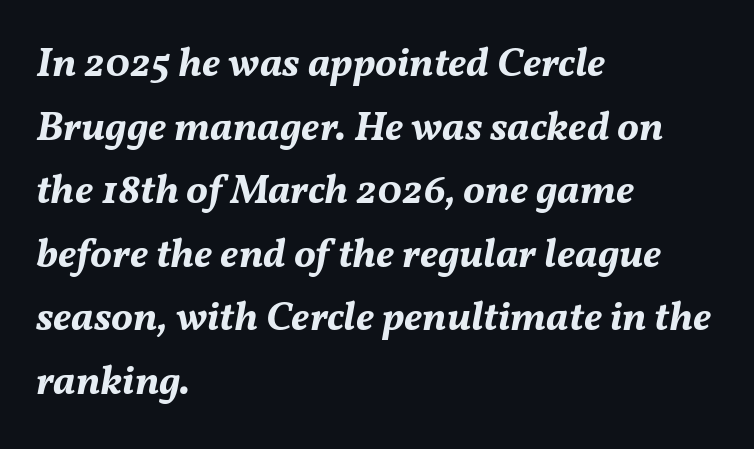
{"italic": "yes", "lean": "right", "slant_degrees": 11, "bold": "yes", "weight": "bold", "width": "normal", "stroke_contrast": "medium", "x_height": "medium", "monospaced": "no", "underline": "no", "align": "left", "line_spacing": "normal", "line_spacing_ratio": 1.55, "letter_spacing": "normal", "letter_spacing_em": 0.0, "glyph_px": 41}
